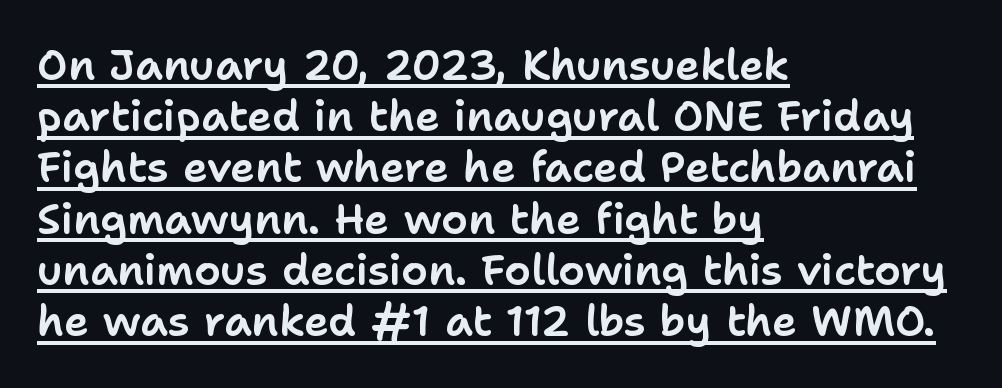
Q: Is the text italic (slanted)? A: No, it is upright.
Q: Is the typeface a serif or a sans-serif typeface? A: Sans-serif.
Q: Is the text underlined? A: Yes.
Q: How is the paragraph aligned? A: Left-aligned.
Q: Is the spacing between letters normal or unusually wide? A: Normal.
Q: Width (condensed, normal, or wide)? A: Normal.
Q: Stroke contrast? A: Low.
Q: x-height? A: Medium.
Q: Monospaced? A: No.
